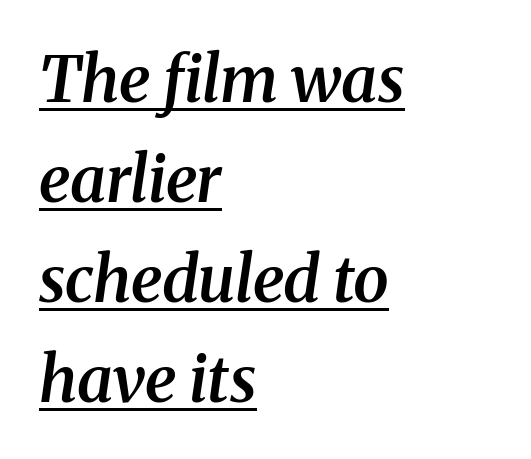
The image shows 64 px semibold serif type, italic (leaning right); set left-aligned, normal line spacing (1.56x), normal letter spacing, underlined; medium stroke contrast and a medium x-height.
